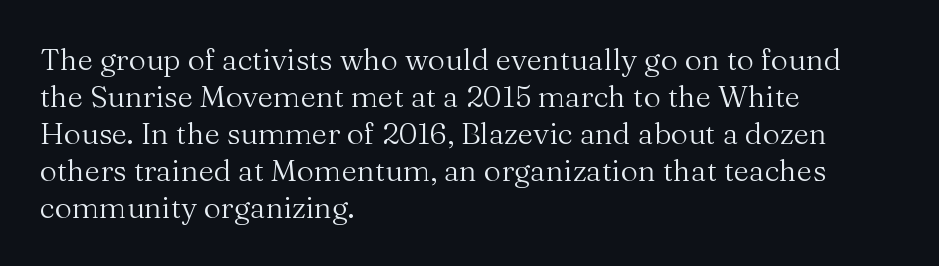
Q: Is the text bold? A: No.
Q: Is the text italic (slanted)? A: No, it is upright.
Q: Is the typeface a serif or a sans-serif typeface? A: Serif.
Q: Is the text underlined? A: No.
Q: How is the paragraph aligned? A: Left-aligned.
Q: Is the spacing between letters normal or unusually wide? A: Normal.
Q: Width (condensed, normal, or wide)? A: Normal.
Q: Stroke contrast? A: Medium.
Q: x-height? A: Medium.
Q: Monospaced? A: No.
